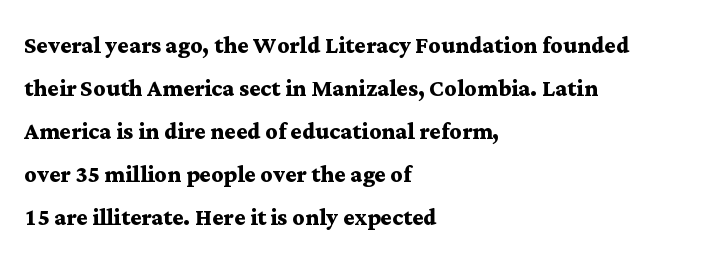
Do the characters align in a grid? No, the font is proportional. This rendering leaves character spacing at its baseline value. Line starts are locked; line ends wander. The words here are not underlined.
